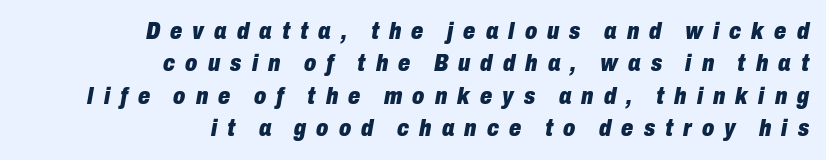
Emphasis by weight is at full strength: bold. Each word looks stretched out because of the extra space between its letters. The passage shown is not underscored anywhere. These lines were composed using italics. Horizontal alignment here is rightward, an uncommon choice for prose. Reading down the column, the eye jumps a familiar distance to each next line.
